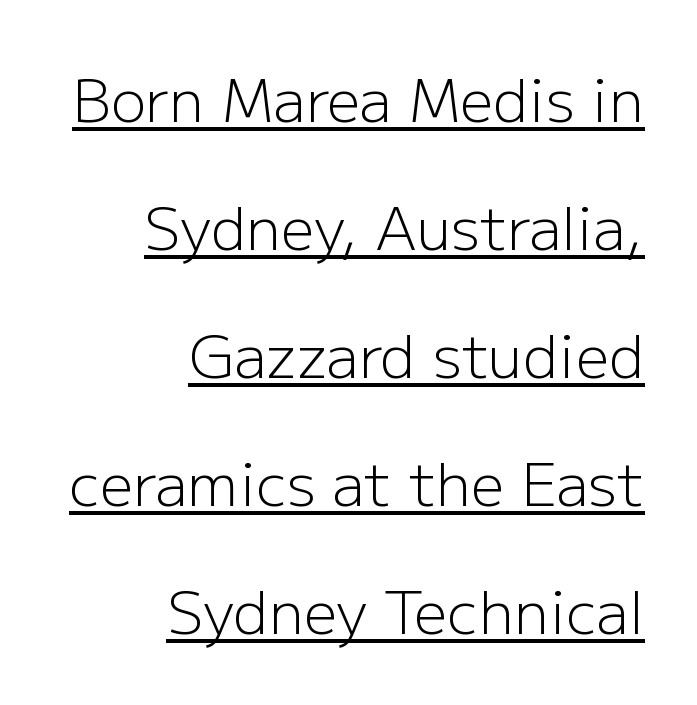
The image shows 59 px light sans-serif type, upright; set right-aligned, loose line spacing (2.17x), normal letter spacing, underlined; low stroke contrast and a medium x-height.
